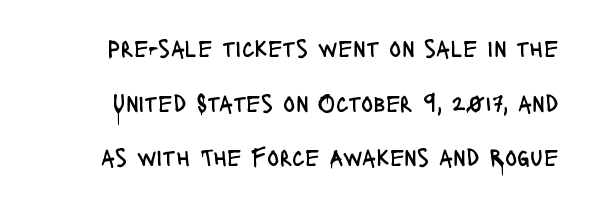
Stems here are at most as thick as an everyday book face. Letter spacing: default. Every stem runs plumb, perpendicular to the baseline. The space directly below the letters is spotless. Leading: increased.
